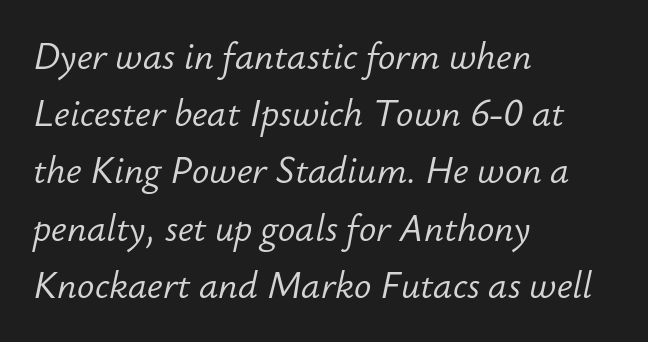
These lines are rendered in a variable-pitch font. Caption: face not bold, strokes unweighted. Between one letter and the next there's only the usual sliver of space. Rows of type keep a routine distance in the vertical direction.
